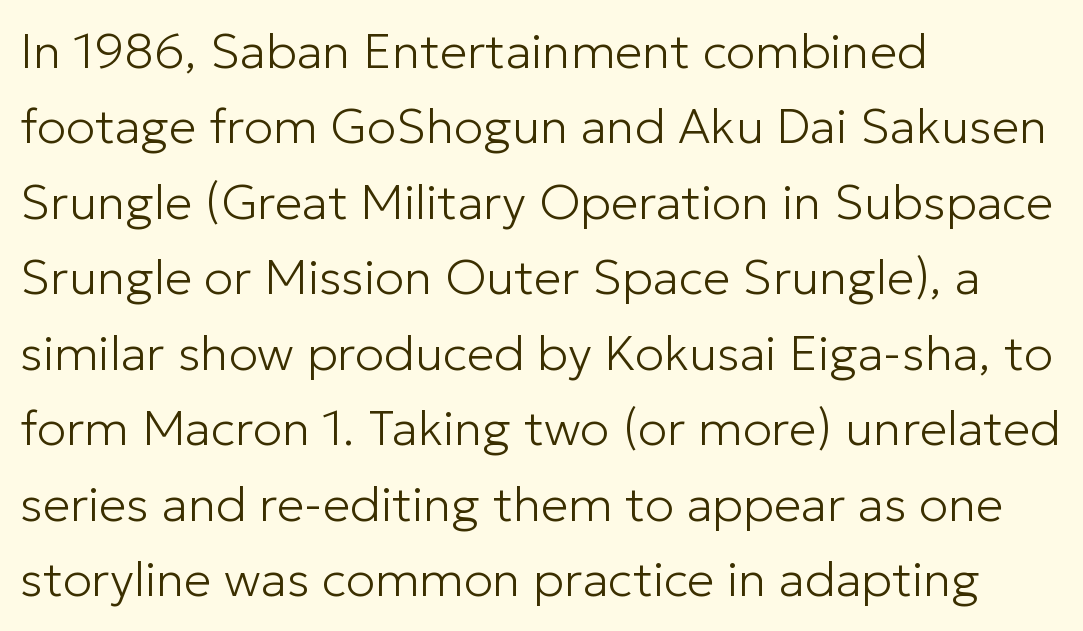
Q: Is the text bold? A: No.
Q: Is the text italic (slanted)? A: No, it is upright.
Q: Is the typeface a serif or a sans-serif typeface? A: Sans-serif.
Q: Is the text underlined? A: No.
Q: How is the paragraph aligned? A: Left-aligned.
Q: Is the spacing between letters normal or unusually wide? A: Normal.
Q: Is the spacing between lines tight, normal or loose? A: Normal.
Q: Width (condensed, normal, or wide)? A: Normal.
Q: Stroke contrast? A: Low.
Q: x-height? A: Medium.
Q: Monospaced? A: No.
